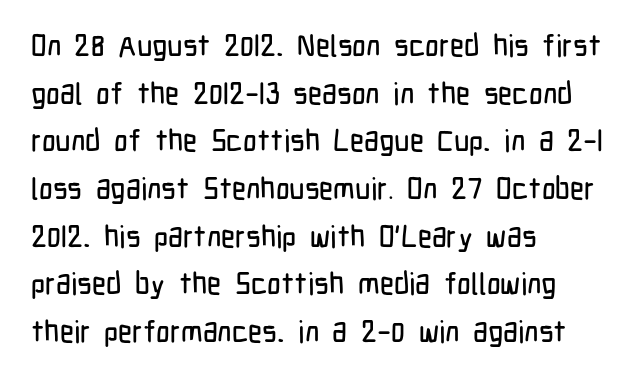
Q: Is the text italic (slanted)? A: No, it is upright.
Q: Is the typeface a serif or a sans-serif typeface? A: Sans-serif.
Q: Is the text underlined? A: No.
Q: How is the paragraph aligned? A: Left-aligned.
Q: Is the spacing between letters normal or unusually wide? A: Normal.
Q: Is the spacing between lines tight, normal or loose? A: Normal.
Q: Width (condensed, normal, or wide)? A: Condensed.
Q: Stroke contrast? A: Low.
Q: x-height? A: Medium.
Q: Monospaced? A: No.
